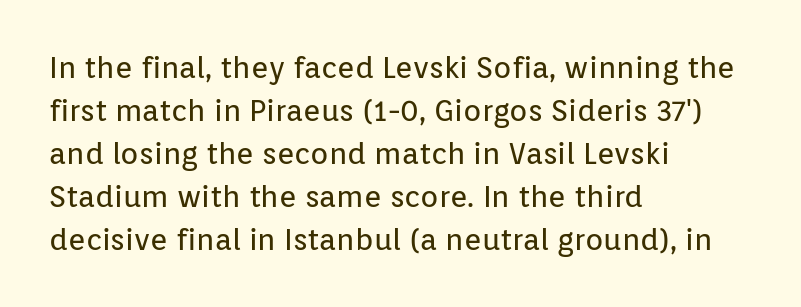
The image shows 30 px regular-weight sans-serif type, upright; set left-aligned, normal line spacing (1.43x), normal letter spacing, not underlined; low stroke contrast and a medium x-height.
